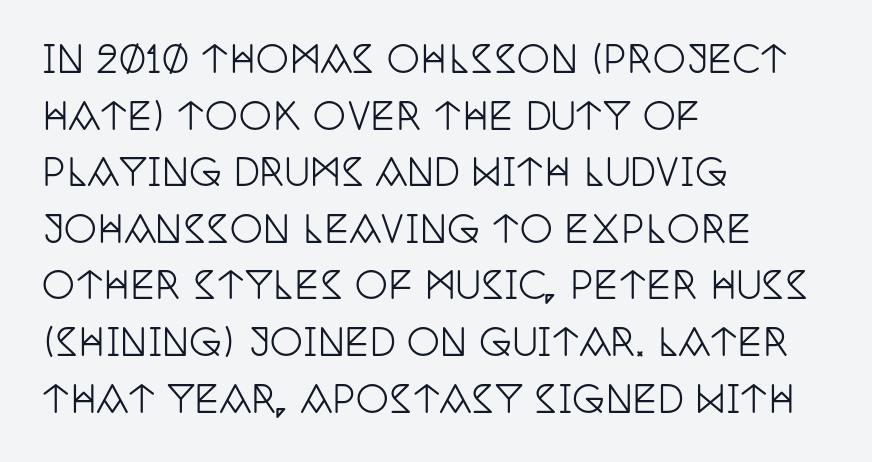
Tracking here is standard; glyphs follow each other at the usual distance. Posture: vertical. The block of text has a typical density, with ordinary space between rows. Teacher's note: observe the even left margin — that is flush-left alignment.
